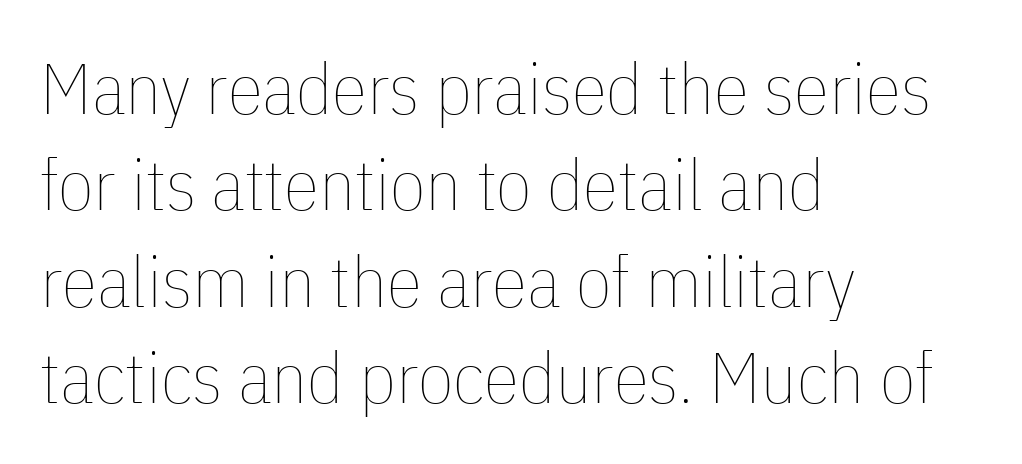
Honestly, there is no underline to notice here at all. Varying glyph widths throughout — classic text-font behaviour. Characters remain perfectly vertical along every line. The tracking reads as untouched default to a designer's eye.
